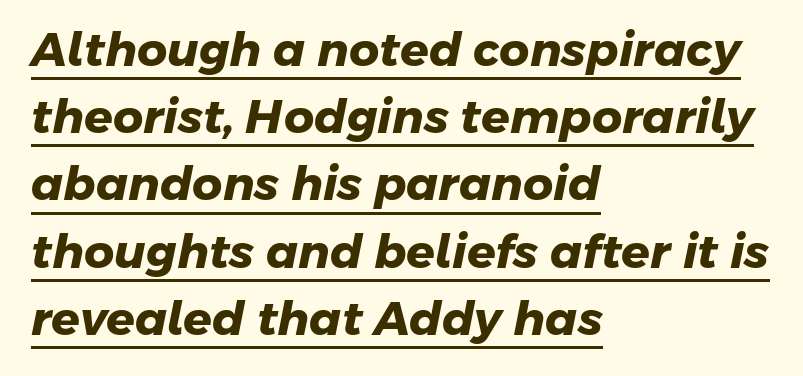
Q: Is the text bold? A: Yes.
Q: Is the typeface a serif or a sans-serif typeface? A: Sans-serif.
Q: Is the text underlined? A: Yes.
Q: How is the paragraph aligned? A: Left-aligned.
Q: Is the spacing between letters normal or unusually wide? A: Normal.
Q: Is the spacing between lines tight, normal or loose? A: Normal.
Q: Width (condensed, normal, or wide)? A: Normal.
Q: Stroke contrast? A: Low.
Q: x-height? A: Medium.
Q: Monospaced? A: No.
